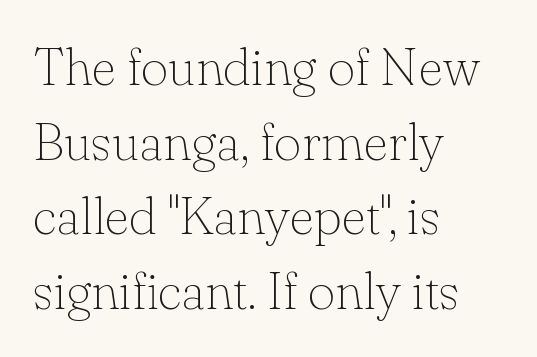
{"serif": "yes", "italic": "no", "bold": "no", "weight": "thin", "width": "normal", "stroke_contrast": "low", "x_height": "small", "monospaced": "no", "underline": "no", "align": "left", "line_spacing": "normal", "line_spacing_ratio": 1.41, "letter_spacing": "normal", "letter_spacing_em": 0.0, "glyph_px": 53}
